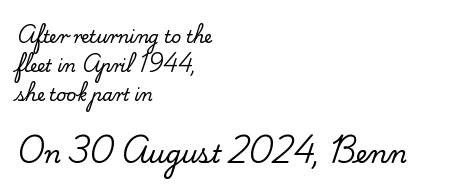
Does the bottom block carry the larger type? Yes, it does. Glance below the letters and you will spot only blank space. No extra tracking has been applied to these lines.
